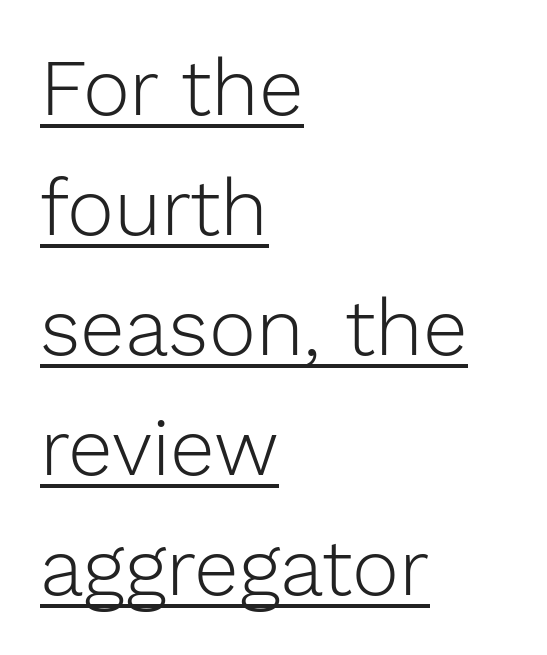
Short note: letters normally spaced. The paragraph has a hard left edge and a soft right edge. Underlining? Definitely there. Stroke mass is kept to a normal reading level or below. You can tell it's not italic because the verticals are truly vertical. Letterform terminals end flat and unadorned throughout the passage.
